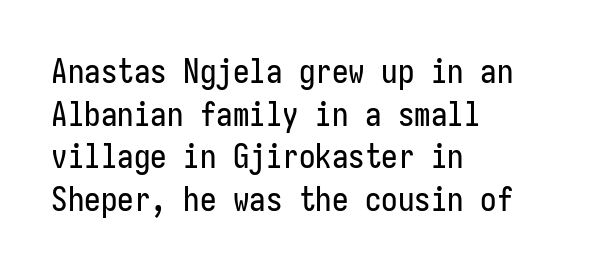
Plain, unruled lines of type. You can tell from the bare stems that sans-serif type was used. A typesetter would call this leading conventional body-copy spacing. The typography opts for an upright posture over an oblique one. A typesetter would call this zero additional tracking. If you drew a ruler down the left edge, every line would touch it.
